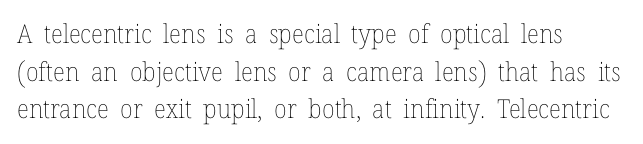
The image shows 26 px text type, upright; set left-aligned, normal line spacing (1.45x), normal letter spacing, not underlined.
